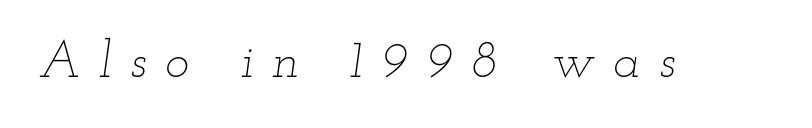
Q: Is the text bold? A: No.
Q: Is the text italic (slanted)? A: Yes, it leans right by about 12 degrees.
Q: Is the text underlined? A: No.
Q: Is the spacing between letters normal or unusually wide? A: Unusually wide.
Q: Width (condensed, normal, or wide)? A: Wide.
Q: Stroke contrast? A: Low.
Q: x-height? A: Small.
Q: Monospaced? A: No.
